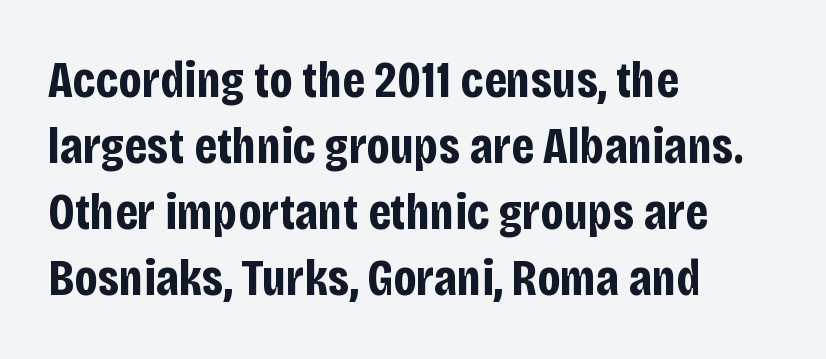
The image shows 52 px bold, condensed sans-serif type, upright; set left-aligned, normal line spacing (1.27x), normal letter spacing, not underlined; low stroke contrast and a large x-height.
